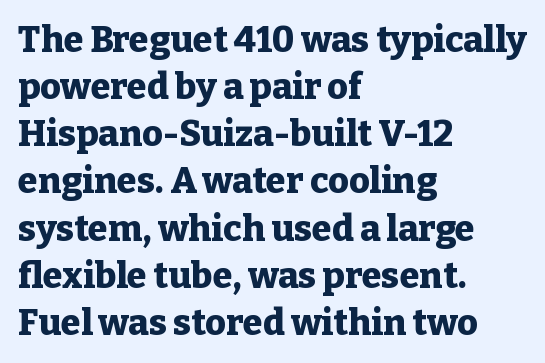
The image shows 36 px heavy serif type, upright; set left-aligned, normal line spacing (1.31x), normal letter spacing, not underlined; low stroke contrast and a medium x-height.
